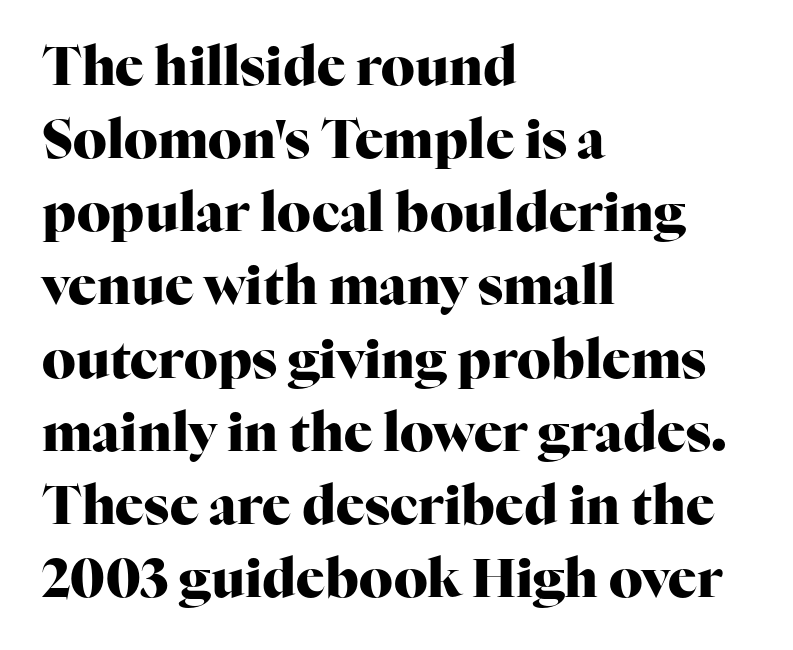
The image shows 53 px heavy serif type, upright; set left-aligned, normal line spacing (1.38x), normal letter spacing, not underlined; high stroke contrast and a medium x-height.
